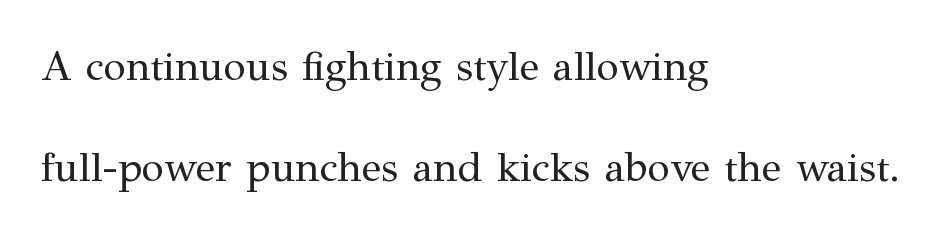
One glance says open: line gaps are wider than usual. The letterforms sit at book weight or below. The face used here is proportionally spaced, like ordinary book or web type. Is there any slant? The stems are plumb. Layout note: lines flush left. A typesetter would label this face a serif.
